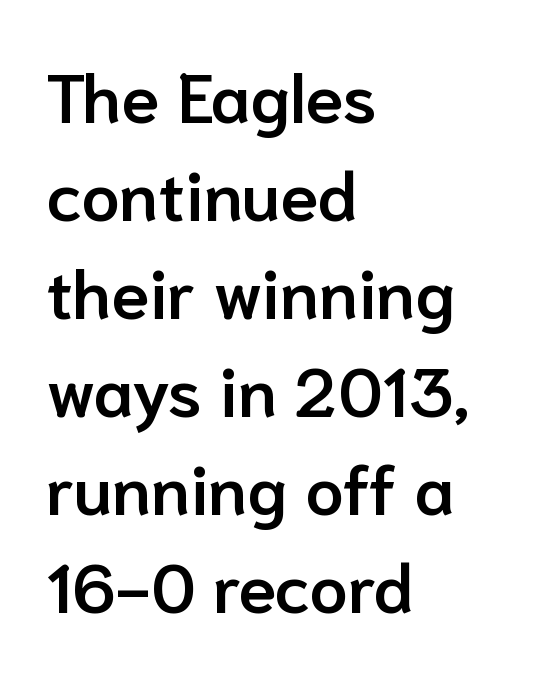
Q: Is the text bold? A: Semi-bold.
Q: Is the text italic (slanted)? A: No, it is upright.
Q: Is the typeface a serif or a sans-serif typeface? A: Sans-serif.
Q: Is the text underlined? A: No.
Q: How is the paragraph aligned? A: Left-aligned.
Q: Is the spacing between letters normal or unusually wide? A: Normal.
Q: Is the spacing between lines tight, normal or loose? A: Normal.
Q: Width (condensed, normal, or wide)? A: Normal.
Q: Stroke contrast? A: Low.
Q: x-height? A: Medium.
Q: Monospaced? A: No.
